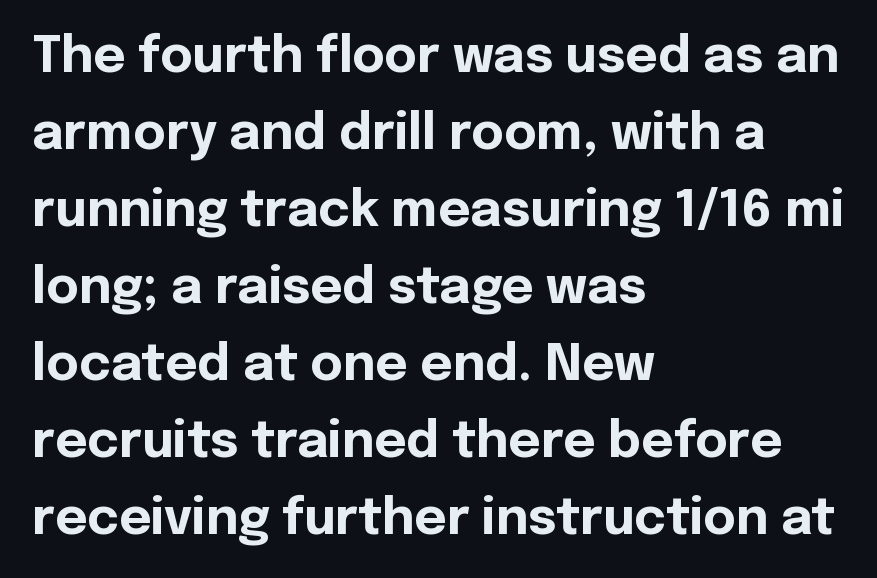
Q: Is the text bold? A: Yes.
Q: Is the text italic (slanted)? A: No, it is upright.
Q: Is the typeface a serif or a sans-serif typeface? A: Sans-serif.
Q: Is the text underlined? A: No.
Q: How is the paragraph aligned? A: Left-aligned.
Q: Is the spacing between letters normal or unusually wide? A: Normal.
Q: Is the spacing between lines tight, normal or loose? A: Normal.
Q: Width (condensed, normal, or wide)? A: Normal.
Q: x-height? A: Medium.
Q: Monospaced? A: No.
